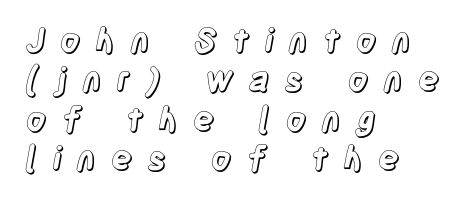
Q: Is the text italic (slanted)? A: Yes.
Q: Is the text underlined? A: No.
Q: How is the paragraph aligned? A: Left-aligned.
Q: Is the spacing between letters normal or unusually wide? A: Unusually wide.
Q: Width (condensed, normal, or wide)? A: Condensed.
Q: x-height? A: Large.
Q: Monospaced? A: No.
